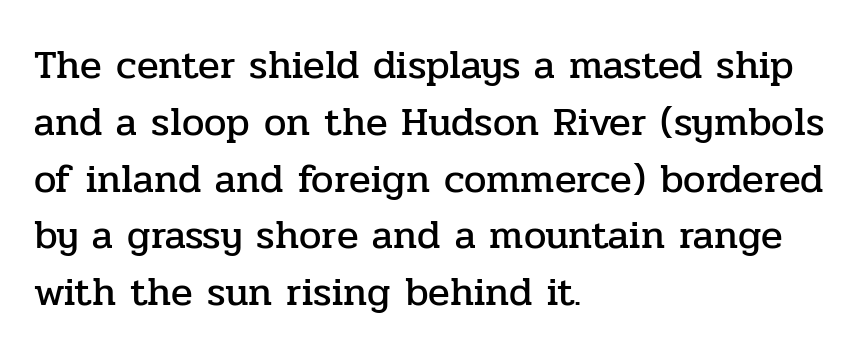
Q: Is the text italic (slanted)? A: No, it is upright.
Q: Is the typeface a serif or a sans-serif typeface? A: Serif.
Q: Is the text underlined? A: No.
Q: How is the paragraph aligned? A: Left-aligned.
Q: Is the spacing between letters normal or unusually wide? A: Normal.
Q: Is the spacing between lines tight, normal or loose? A: Normal.
Q: Width (condensed, normal, or wide)? A: Normal.
Q: Stroke contrast? A: Low.
Q: x-height? A: Medium.
Q: Monospaced? A: No.
